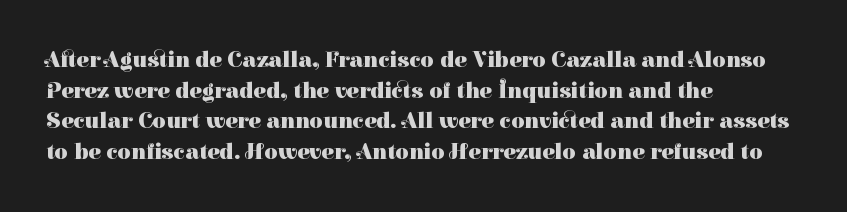
The image shows 23 px bold type, upright; set left-aligned, normal line spacing (1.33x), normal letter spacing, not underlined.
